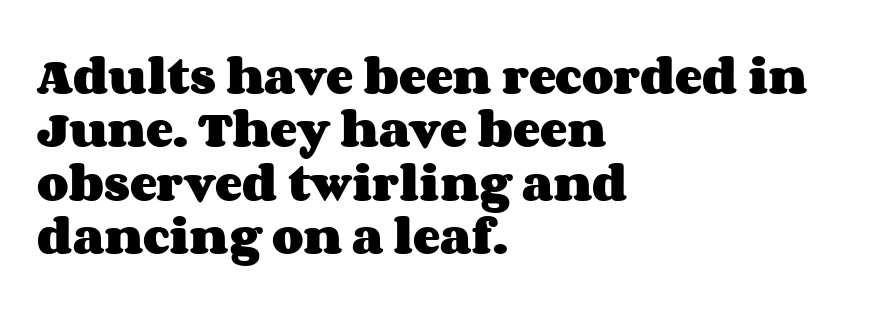
Q: Is the text bold? A: Yes.
Q: Is the text italic (slanted)? A: No, it is upright.
Q: Is the text underlined? A: No.
Q: How is the paragraph aligned? A: Left-aligned.
Q: Is the spacing between letters normal or unusually wide? A: Normal.
Q: Is the spacing between lines tight, normal or loose? A: Normal.
Q: Width (condensed, normal, or wide)? A: Wide.
Q: Stroke contrast? A: Medium.
Q: x-height? A: Large.
Q: Monospaced? A: No.
